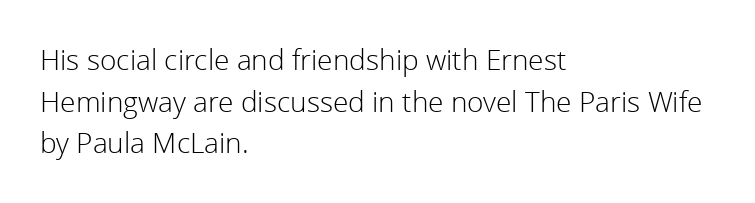
Q: Is the text bold? A: No.
Q: Is the text italic (slanted)? A: No, it is upright.
Q: Is the typeface a serif or a sans-serif typeface? A: Sans-serif.
Q: Is the text underlined? A: No.
Q: How is the paragraph aligned? A: Left-aligned.
Q: Is the spacing between letters normal or unusually wide? A: Normal.
Q: Is the spacing between lines tight, normal or loose? A: Normal.
Q: Width (condensed, normal, or wide)? A: Normal.
Q: x-height? A: Medium.
Q: Monospaced? A: No.
